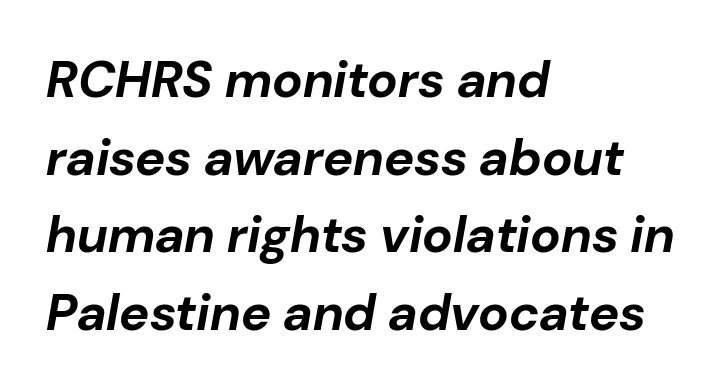
Q: Is the text bold? A: Yes.
Q: Is the text italic (slanted)? A: Yes, it leans right by about 10 degrees.
Q: Is the text underlined? A: No.
Q: How is the paragraph aligned? A: Left-aligned.
Q: Is the spacing between letters normal or unusually wide? A: Normal.
Q: Is the spacing between lines tight, normal or loose? A: Normal.
Q: Width (condensed, normal, or wide)? A: Normal.
Q: Stroke contrast? A: Low.
Q: x-height? A: Medium.
Q: Monospaced? A: No.
